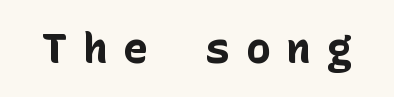
No feet cap the strokes, marking this as sans-serif type. A clean baseline with only descenders dipping below it. Strokes here are thick enough to call this a true bold. This is roman type, the default non-slanted kind. This sample uses expanded letter spacing, leaving extra air between glyphs.
